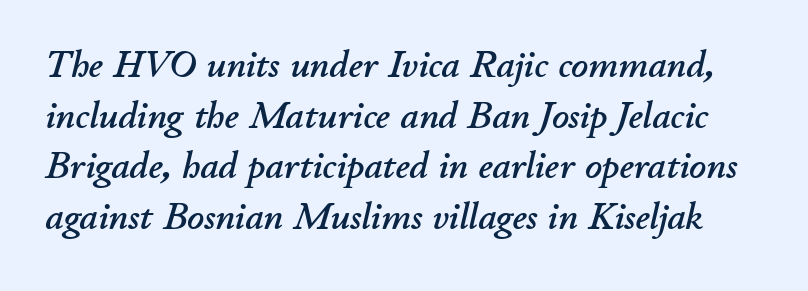
A normal amount of white space separates one row of letters from the next. Characters follow at the spacing the type designer built in. Honestly, there is no underline to notice here at all. Varying glyph widths throughout — classic text-font behaviour.
